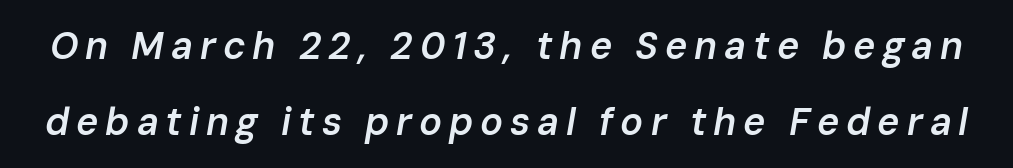
The text carries the slant typical of an italic or oblique font. The passage shown stacks its lines with a broad gap. The characters look somewhat weighty, a semibold short of true bold. Plain, unruled lines of type. A typesetter would call this proportional, since set widths differ per character.
